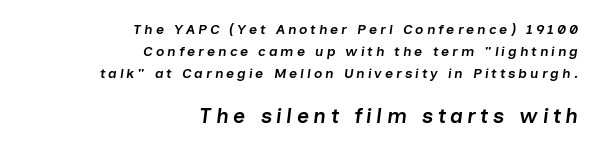
The image shows 21 px text type, italic (leaning right); set right-aligned, normal line spacing (1.57x), unusually wide letter spacing (+0.21 em), not underlined; the second (bottom) block is 1.5x larger.
